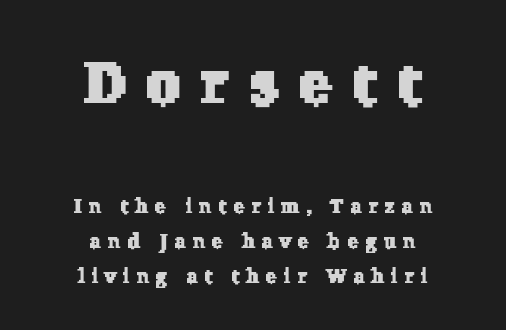
Q: Is the typeface a serif or a sans-serif typeface? A: Serif.
Q: Is the text underlined? A: No.
Q: How is the paragraph aligned? A: Centered.
Q: Is the spacing between letters normal or unusually wide? A: Unusually wide.
Q: Which block of text is set in a larger size, the first (top) or the second (bottom)? A: The first (top) one.
Q: Width (condensed, normal, or wide)? A: Normal.
Q: Stroke contrast? A: Low.
Q: x-height? A: Medium.
Q: Monospaced? A: No.
